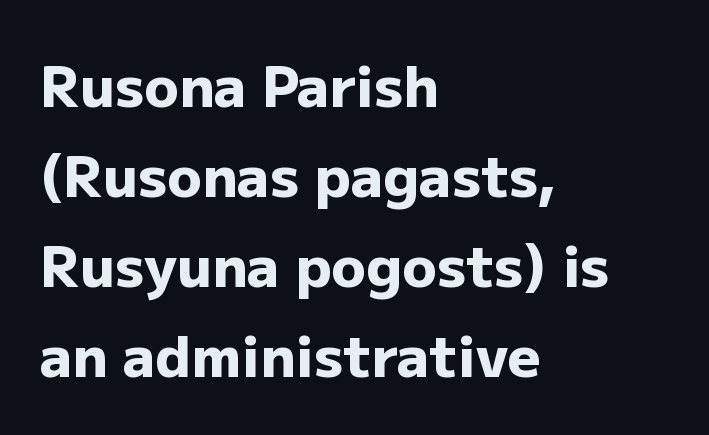
{"serif": "no", "italic": "no", "bold": "yes", "weight": "heavy", "width": "normal", "stroke_contrast": "low", "x_height": "medium", "monospaced": "no", "underline": "no", "align": "left", "line_spacing": "normal", "line_spacing_ratio": 1.58, "letter_spacing": "normal", "letter_spacing_em": 0.0, "glyph_px": 57}
